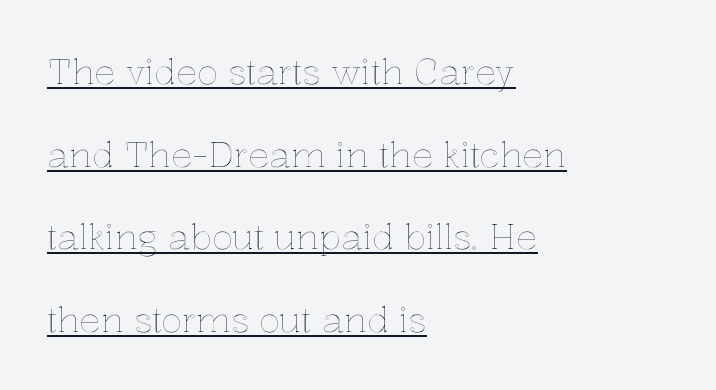
{"italic": "no", "width": "normal", "x_height": "medium", "monospaced": "no", "underline": "yes", "align": "left", "line_spacing": "loose", "line_spacing_ratio": 2.36, "letter_spacing": "normal", "letter_spacing_em": 0.0, "glyph_px": 35}
